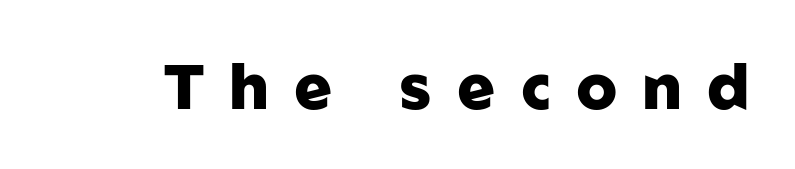
{"serif": "no", "italic": "no", "bold": "yes", "weight": "heavy", "width": "normal", "stroke_contrast": "low", "x_height": "medium", "monospaced": "no", "underline": "no", "letter_spacing": "wide", "letter_spacing_em": 0.4, "glyph_px": 63}
